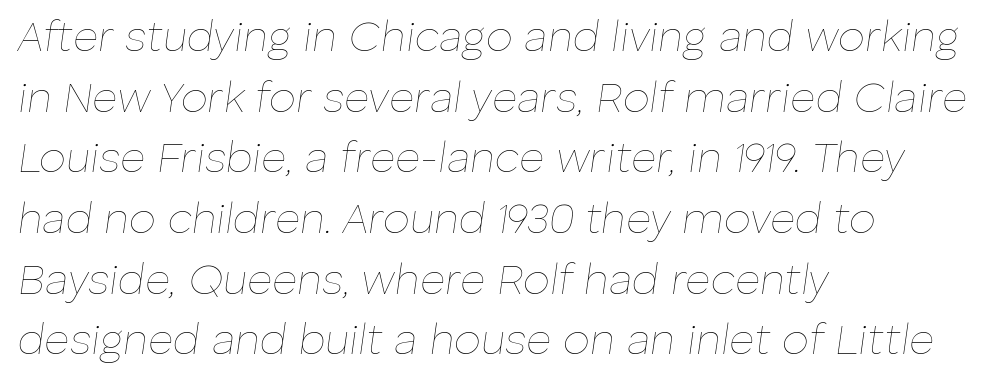
Q: Is the text bold? A: No.
Q: Is the text italic (slanted)? A: Yes, it leans right by about 8 degrees.
Q: Is the text underlined? A: No.
Q: How is the paragraph aligned? A: Left-aligned.
Q: Is the spacing between letters normal or unusually wide? A: Normal.
Q: Is the spacing between lines tight, normal or loose? A: Normal.
Q: Width (condensed, normal, or wide)? A: Normal.
Q: Stroke contrast? A: Low.
Q: x-height? A: Medium.
Q: Monospaced? A: No.
